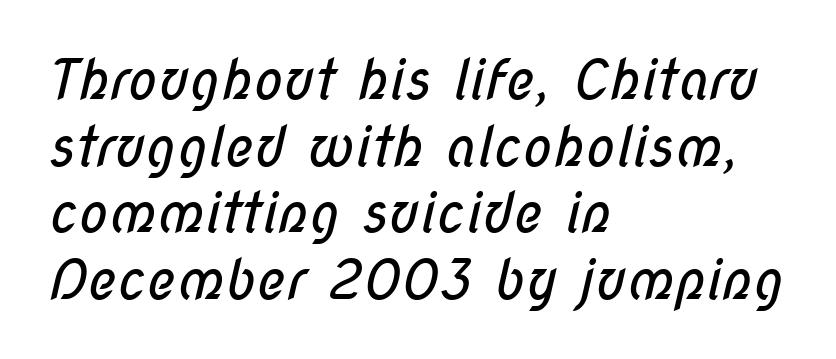
A student would call this left alignment; a typographer would say flush left, rag right. This sample uses a sans-serif face. The strip under each line holds only bare page. Letters have the restrained weight of plain body copy at most. Letter spacing: default.
